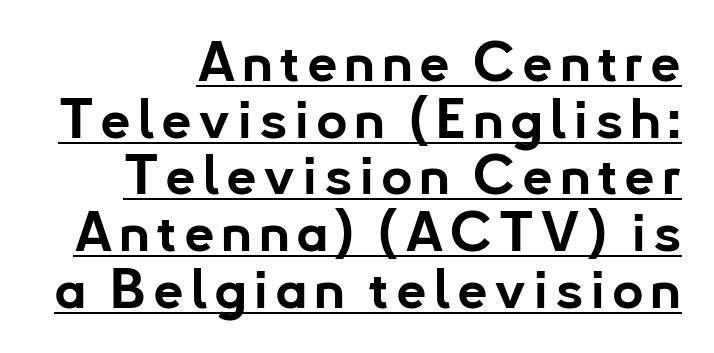
Q: Is the text bold? A: Yes.
Q: Is the text italic (slanted)? A: No, it is upright.
Q: Is the typeface a serif or a sans-serif typeface? A: Sans-serif.
Q: Is the text underlined? A: Yes.
Q: How is the paragraph aligned? A: Right-aligned.
Q: Is the spacing between lines tight, normal or loose? A: Tight.
Q: Width (condensed, normal, or wide)? A: Normal.
Q: Stroke contrast? A: Low.
Q: x-height? A: Small.
Q: Monospaced? A: No.
